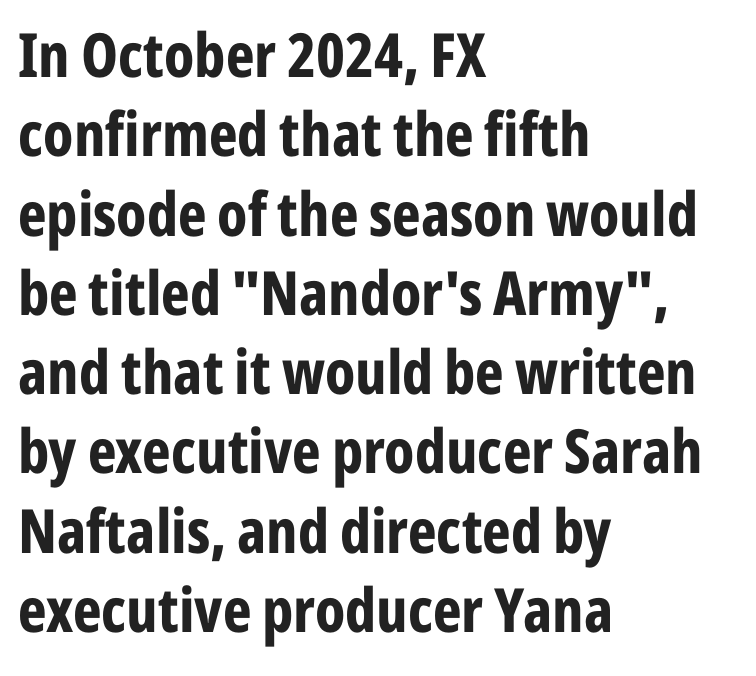
The image shows 61 px bold, condensed sans-serif type, upright; set left-aligned, normal line spacing (1.3x), normal letter spacing, not underlined; low stroke contrast and a medium x-height.
